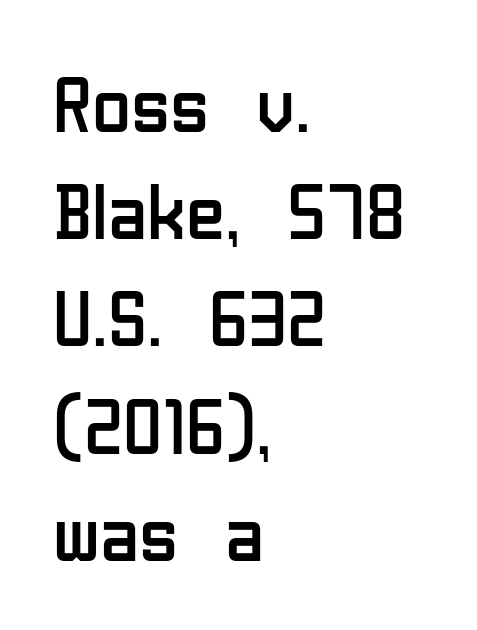
The image shows 80 px regular-weight, condensed sans-serif type, upright; set left-aligned, normal line spacing (1.34x), normal letter spacing, not underlined; low stroke contrast and a medium x-height.
